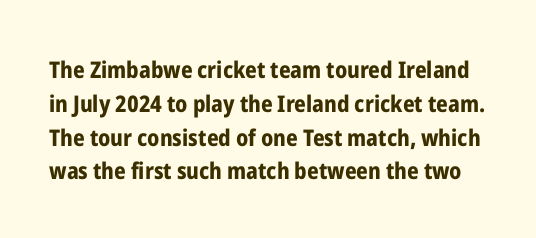
Plenty of ink on the page — the face is bold. Line spacing here is normal. Standard letterfit; no display-style spreading of the glyphs. Bare-footed words on every line.
